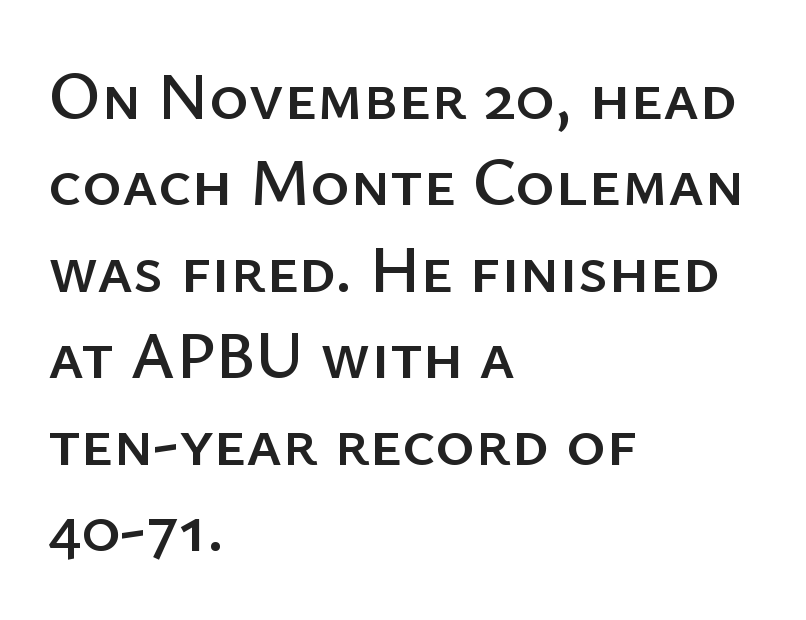
The image shows 67 px sans-serif type, upright; set left-aligned, normal line spacing (1.29x), normal letter spacing, not underlined; low stroke contrast and a medium x-height.
